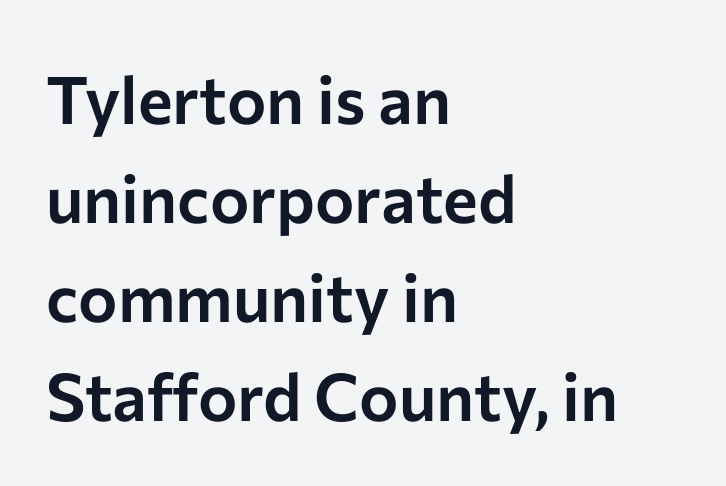
{"serif": "no", "italic": "no", "width": "normal", "stroke_contrast": "low", "x_height": "medium", "monospaced": "no", "underline": "no", "align": "left", "line_spacing": "normal", "line_spacing_ratio": 1.5, "letter_spacing": "normal", "letter_spacing_em": 0.0, "glyph_px": 66}
